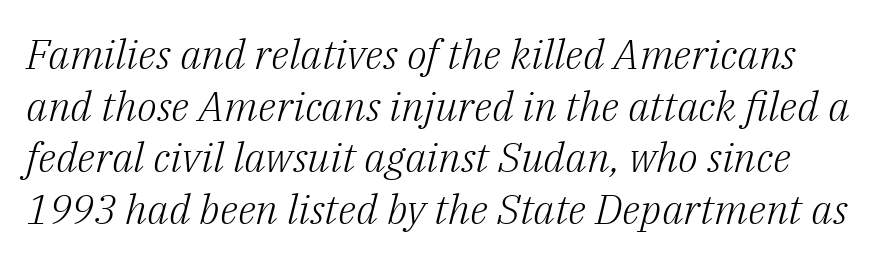
{"serif": "yes", "italic": "yes", "lean": "right", "slant_degrees": 14, "bold": "no", "weight": "light", "width": "normal", "stroke_contrast": "low", "x_height": "medium", "monospaced": "no", "underline": "no", "line_spacing": "normal", "line_spacing_ratio": 1.26, "letter_spacing": "normal", "letter_spacing_em": 0.0, "glyph_px": 41}
